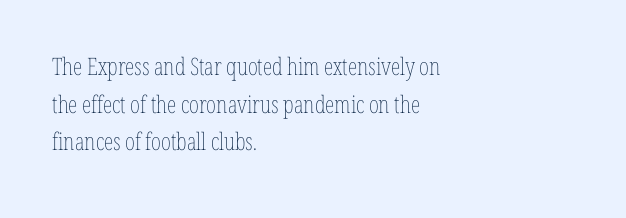
Q: Is the text bold? A: No.
Q: Is the text italic (slanted)? A: No, it is upright.
Q: Is the text underlined? A: No.
Q: How is the paragraph aligned? A: Left-aligned.
Q: Is the spacing between letters normal or unusually wide? A: Normal.
Q: Is the spacing between lines tight, normal or loose? A: Normal.
